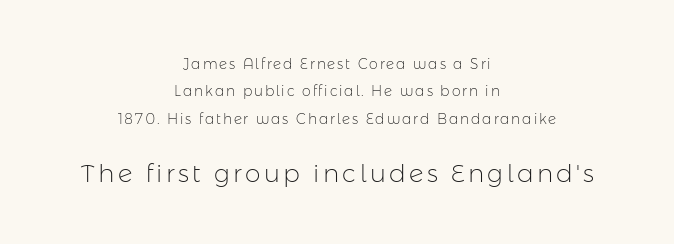
{"italic": "no", "bold": "no", "underline": "no", "align": "center", "line_spacing": "loose", "line_spacing_ratio": 1.95, "larger_block": "second", "size_ratio": 1.79, "glyph_px": 25}
